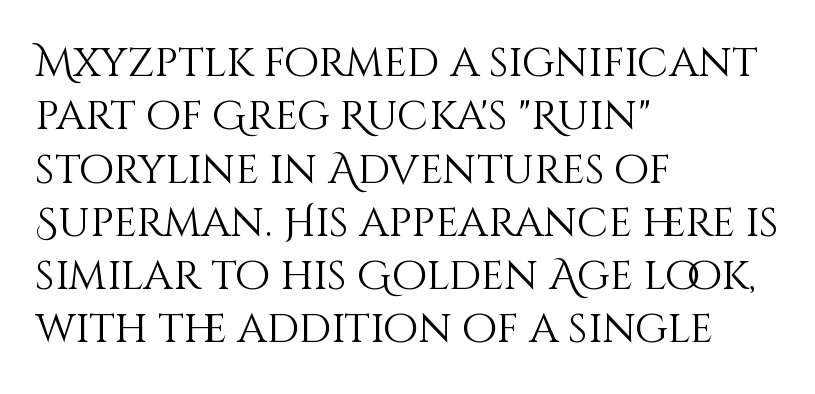
The image shows 41 px light type, upright; set left-aligned, normal line spacing (1.3x), normal letter spacing, not underlined; medium stroke contrast and a large x-height.
